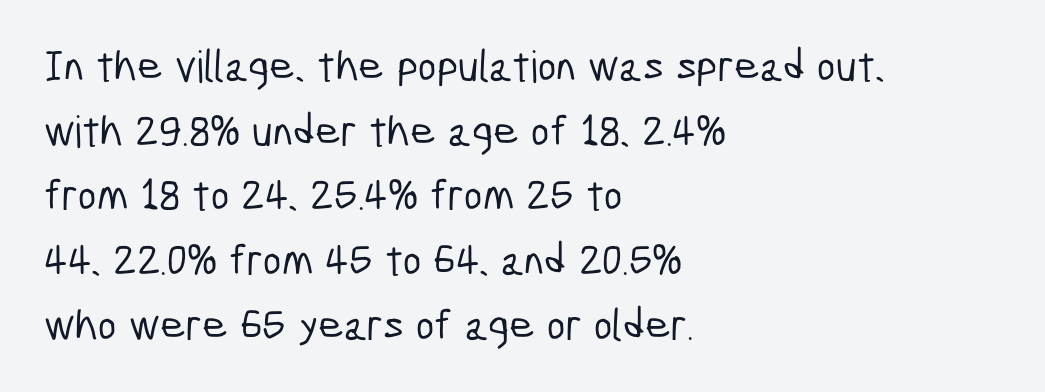
Q: Is the typeface a serif or a sans-serif typeface? A: Sans-serif.
Q: Is the text underlined? A: No.
Q: How is the paragraph aligned? A: Left-aligned.
Q: Is the spacing between letters normal or unusually wide? A: Normal.
Q: Is the spacing between lines tight, normal or loose? A: Normal.
Q: Width (condensed, normal, or wide)? A: Condensed.
Q: Stroke contrast? A: Low.
Q: x-height? A: Medium.
Q: Monospaced? A: No.
